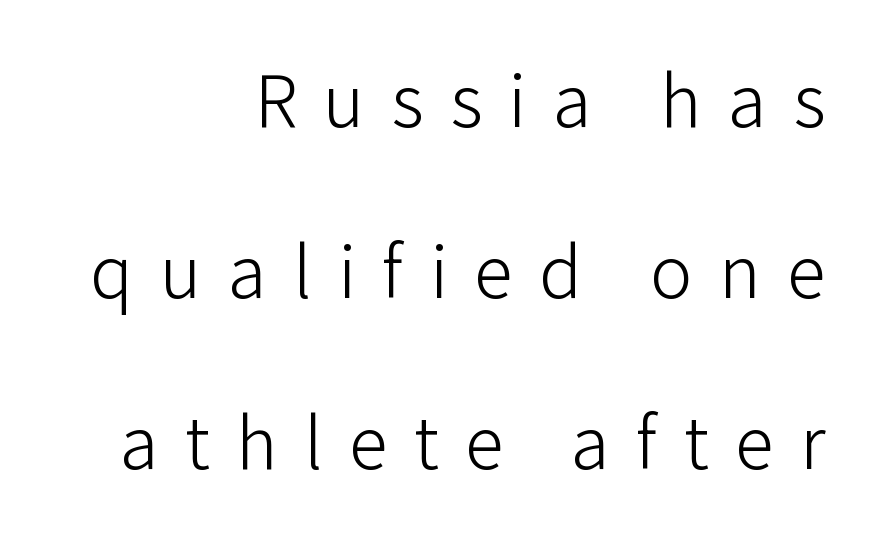
Q: Is the text bold? A: No.
Q: Is the text italic (slanted)? A: No, it is upright.
Q: Is the typeface a serif or a sans-serif typeface? A: Sans-serif.
Q: Is the text underlined? A: No.
Q: How is the paragraph aligned? A: Right-aligned.
Q: Is the spacing between letters normal or unusually wide? A: Unusually wide.
Q: Is the spacing between lines tight, normal or loose? A: Loose.
Q: Width (condensed, normal, or wide)? A: Normal.
Q: Stroke contrast? A: Low.
Q: x-height? A: Medium.
Q: Monospaced? A: No.
